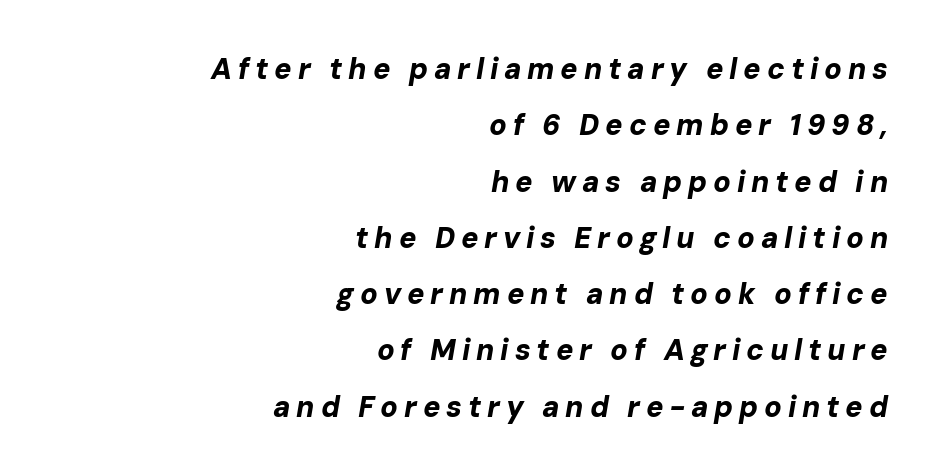
One glance says open: line gaps are wider than usual. These lines are rendered in a variable-pitch font. In CSS terms this would be text-align: right. Bold? Absolutely — the strokes are thick and heavy.
